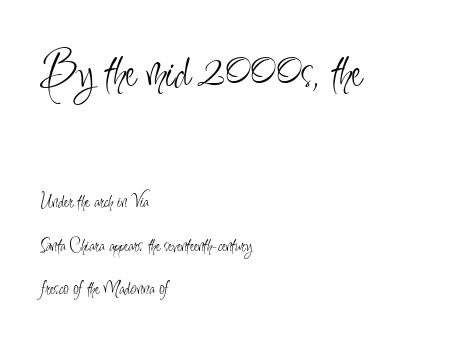
Q: Is the text bold? A: No.
Q: Is the typeface a serif or a sans-serif typeface? A: Sans-serif.
Q: Is the text underlined? A: No.
Q: How is the paragraph aligned? A: Left-aligned.
Q: Is the spacing between letters normal or unusually wide? A: Normal.
Q: Is the spacing between lines tight, normal or loose? A: Loose.
Q: Which block of text is set in a larger size, the first (top) or the second (bottom)? A: The first (top) one.
Q: Width (condensed, normal, or wide)? A: Condensed.
Q: Stroke contrast? A: Low.
Q: x-height? A: Small.
Q: Monospaced? A: No.
